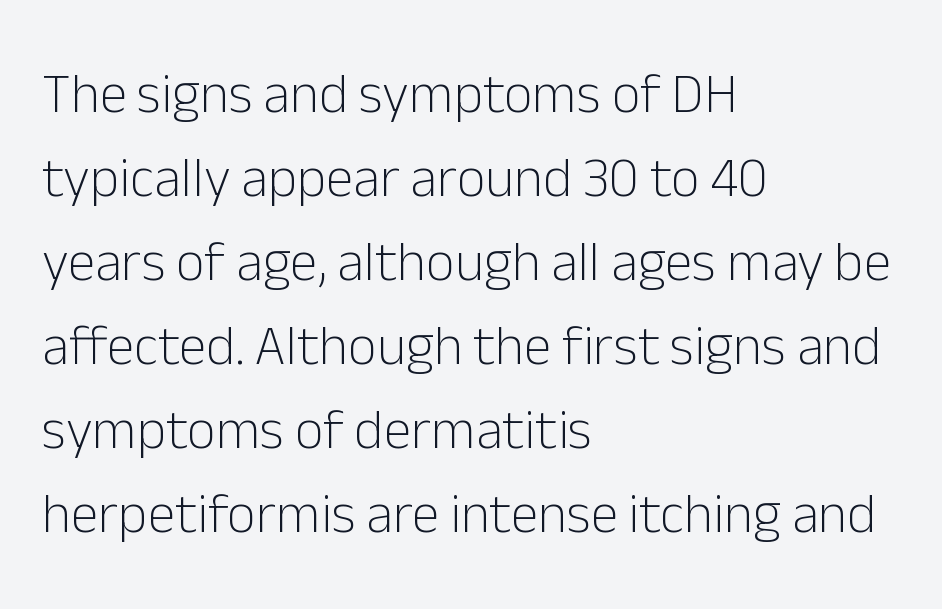
The image shows 56 px light sans-serif type, upright; set left-aligned, normal line spacing (1.5x), normal letter spacing, not underlined; low stroke contrast and a medium x-height.
